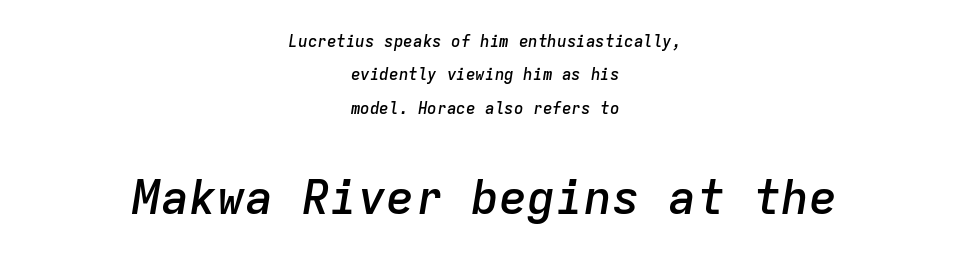
Q: Is the text bold? A: Semi-bold.
Q: Is the text italic (slanted)? A: Yes, it leans right by about 9 degrees.
Q: Is the text underlined? A: No.
Q: How is the paragraph aligned? A: Centered.
Q: Is the spacing between letters normal or unusually wide? A: Normal.
Q: Is the spacing between lines tight, normal or loose? A: Loose.
Q: Which block of text is set in a larger size, the first (top) or the second (bottom)? A: The second (bottom) one.
Q: Width (condensed, normal, or wide)? A: Normal.
Q: Stroke contrast? A: Low.
Q: x-height? A: Medium.
Q: Monospaced? A: Yes.
